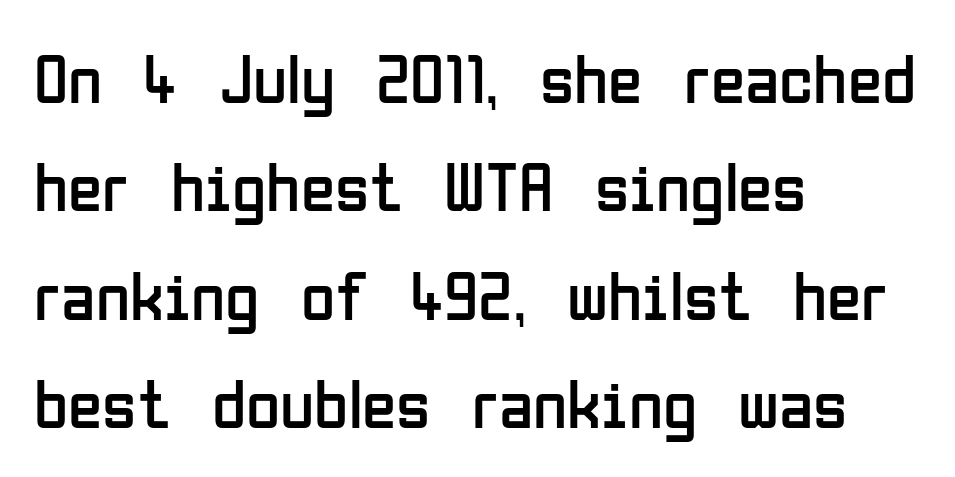
Q: Is the text bold? A: No.
Q: Is the text italic (slanted)? A: No, it is upright.
Q: Is the typeface a serif or a sans-serif typeface? A: Sans-serif.
Q: Is the text underlined? A: No.
Q: How is the paragraph aligned? A: Left-aligned.
Q: Is the spacing between letters normal or unusually wide? A: Normal.
Q: Is the spacing between lines tight, normal or loose? A: Normal.
Q: Width (condensed, normal, or wide)? A: Condensed.
Q: Stroke contrast? A: Low.
Q: x-height? A: Medium.
Q: Monospaced? A: No.
